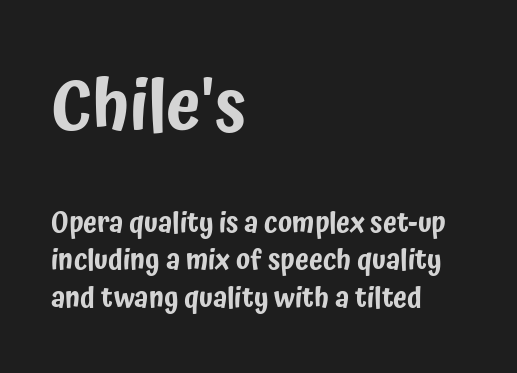
{"serif": "no", "italic": "no", "width": "condensed", "stroke_contrast": "low", "x_height": "medium", "monospaced": "no", "underline": "no", "align": "left", "line_spacing": "normal", "line_spacing_ratio": 1.34, "letter_spacing": "normal", "letter_spacing_em": 0.0, "larger_block": "first", "size_ratio": 2.5, "glyph_px": 70}
